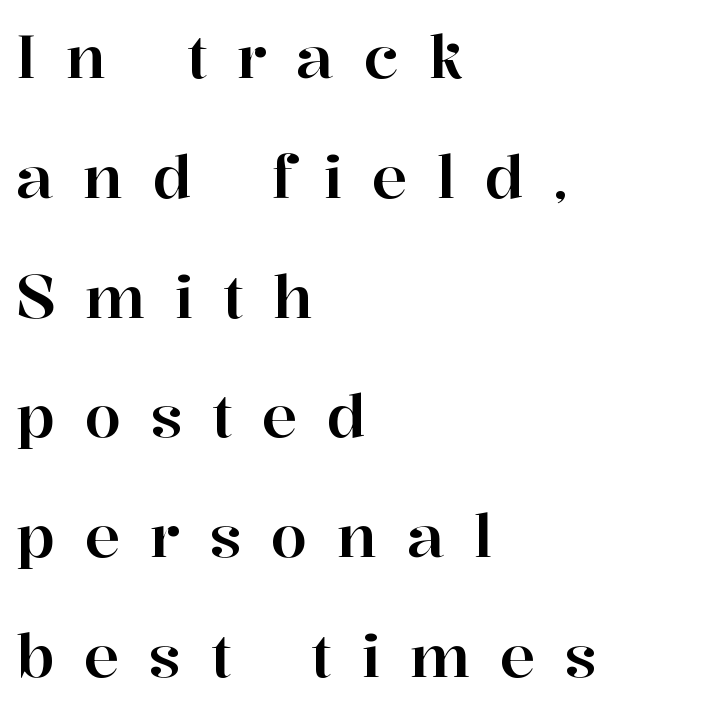
Q: Is the text italic (slanted)? A: No, it is upright.
Q: Is the typeface a serif or a sans-serif typeface? A: Serif.
Q: Is the text underlined? A: No.
Q: How is the paragraph aligned? A: Left-aligned.
Q: Is the spacing between letters normal or unusually wide? A: Unusually wide.
Q: Is the spacing between lines tight, normal or loose? A: Loose.
Q: Width (condensed, normal, or wide)? A: Normal.
Q: Stroke contrast? A: High.
Q: x-height? A: Medium.
Q: Monospaced? A: No.
